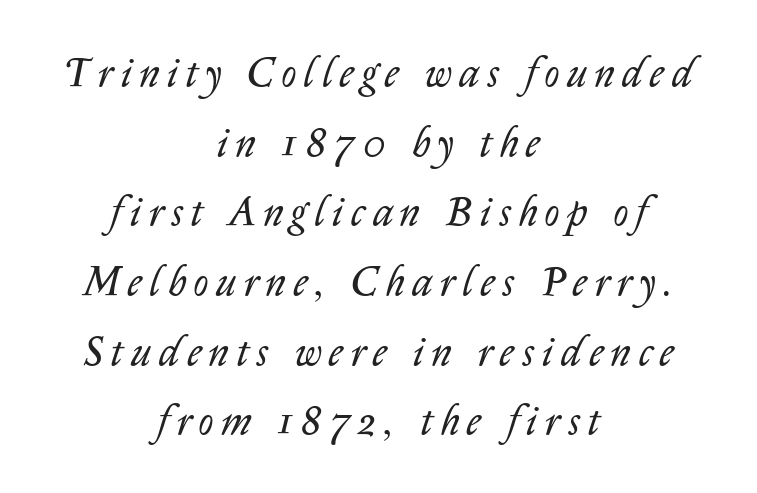
Has an underline been added? It has not. Each new line begins a customary step beneath the previous one. Layout note: lines centered. Heaviness? Minimal to ordinary, like unemphasized prose. Looking at the ascenders, they clearly lean.
